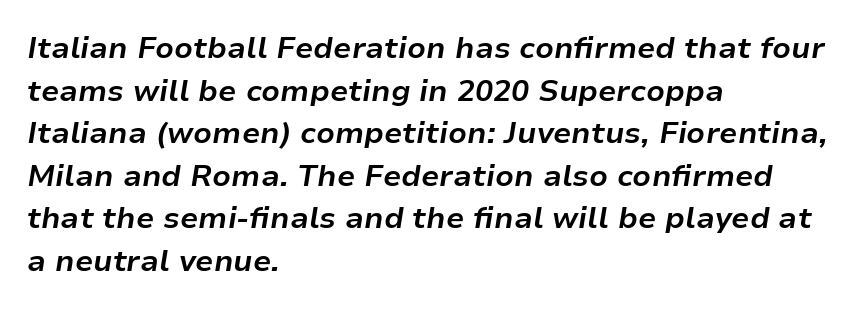
The rendering keeps characters at their native spacing. Horizontal alignment here is leftward, the default for most running prose. Vertical spacing — default. This sample has the flowing, uneven cadence of proportional lettering. In terms of weight, the rendering is a true, heavy bold. Quick note: underline off.
